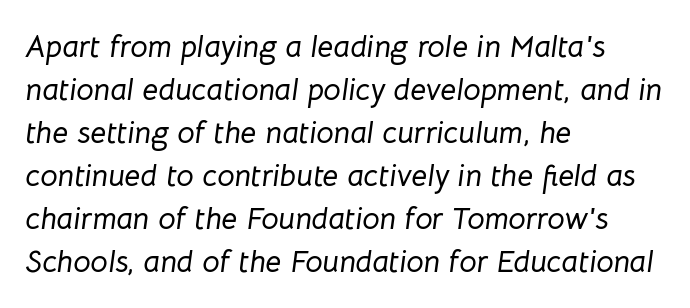
{"italic": "yes", "lean": "right", "slant_degrees": 8, "width": "normal", "stroke_contrast": "low", "x_height": "medium", "monospaced": "no", "underline": "no", "align": "left", "line_spacing": "normal", "line_spacing_ratio": 1.39, "letter_spacing": "normal", "letter_spacing_em": 0.0, "glyph_px": 31}
